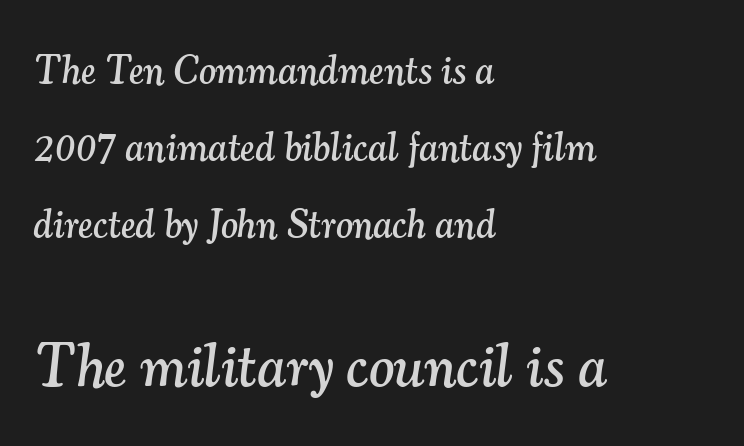
The image shows 60 px serif type, italic (leaning right); set left-aligned, loose line spacing (1.92x), normal letter spacing, not underlined; the second (bottom) block is 1.5x larger; medium stroke contrast and a small x-height.
